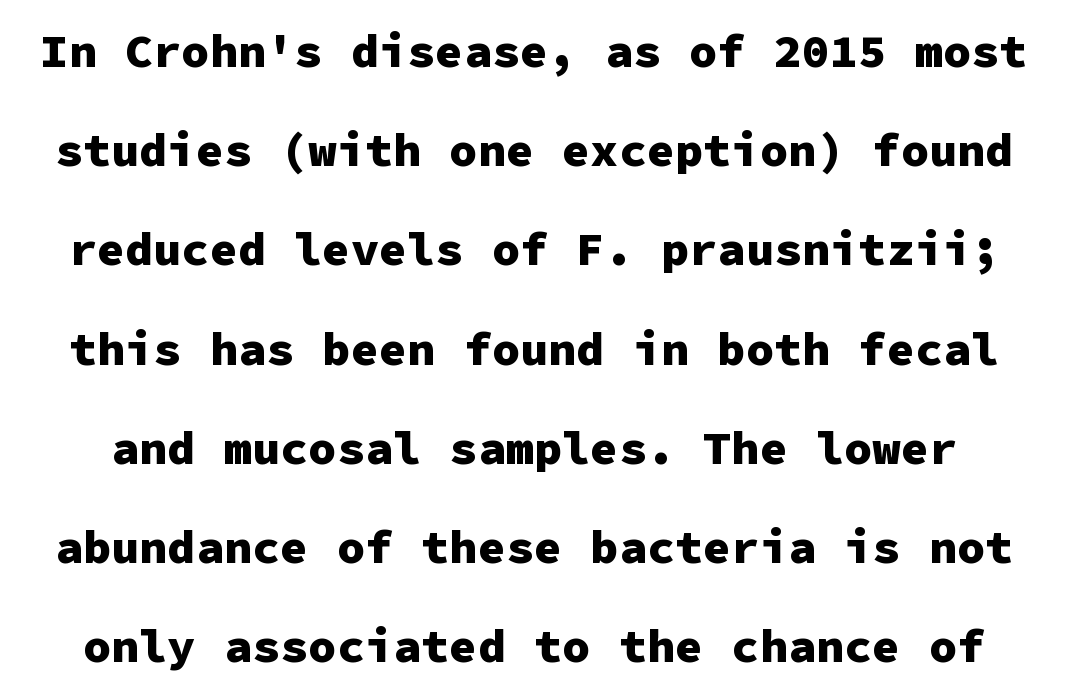
Q: Is the text bold? A: Yes.
Q: Is the text italic (slanted)? A: No, it is upright.
Q: Is the typeface a serif or a sans-serif typeface? A: Sans-serif.
Q: Is the text underlined? A: No.
Q: Is the spacing between letters normal or unusually wide? A: Normal.
Q: Is the spacing between lines tight, normal or loose? A: Loose.
Q: Width (condensed, normal, or wide)? A: Normal.
Q: Stroke contrast? A: Low.
Q: x-height? A: Medium.
Q: Monospaced? A: Yes.
